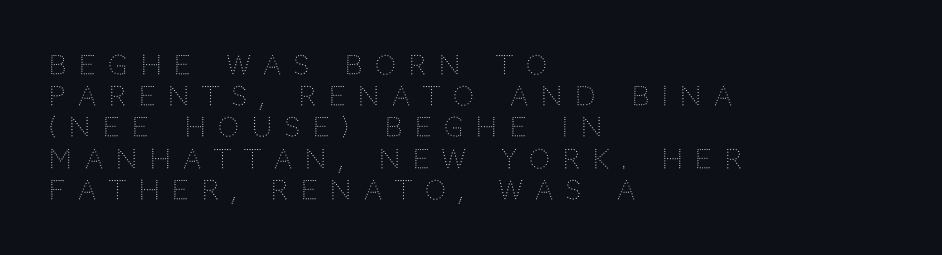
Q: Is the text bold? A: No.
Q: Is the text italic (slanted)? A: No, it is upright.
Q: Is the text underlined? A: No.
Q: How is the paragraph aligned? A: Left-aligned.
Q: Is the spacing between letters normal or unusually wide? A: Unusually wide.
